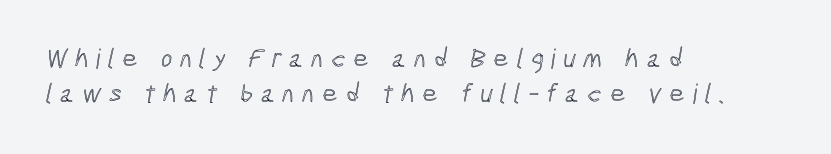
How are the letters spaced? Widely, with obvious added tracking. One-word summary of the alignment: left. Descender tails drop into unmarked territory. Whoever set this chose a conventional vertical rhythm.
